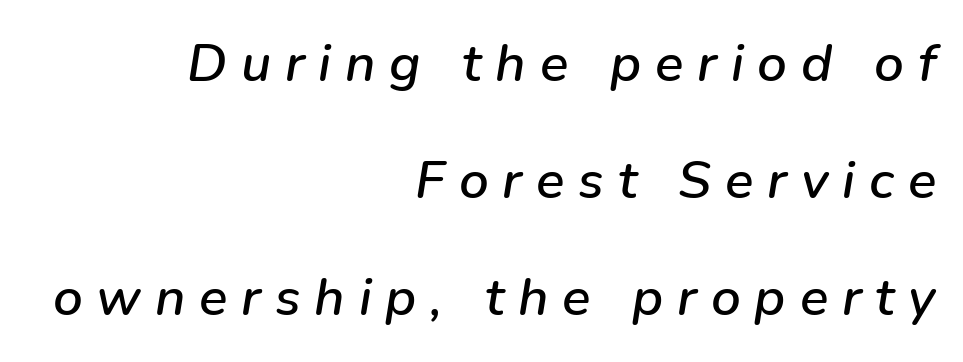
The rendering uses natural spacing where letterforms have individual widths. The passage shown is not underscored anywhere. Horizontal alignment here is rightward, an uncommon choice for prose. Look at the tracking — it's clearly loosened, letters drifting apart. Students, observe: this is what heavily led, spacious text looks like.
